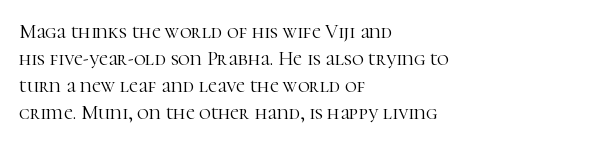
Q: Is the text bold? A: No.
Q: Is the text italic (slanted)? A: No, it is upright.
Q: Is the text underlined? A: No.
Q: How is the paragraph aligned? A: Left-aligned.
Q: Is the spacing between letters normal or unusually wide? A: Normal.
Q: Is the spacing between lines tight, normal or loose? A: Normal.
